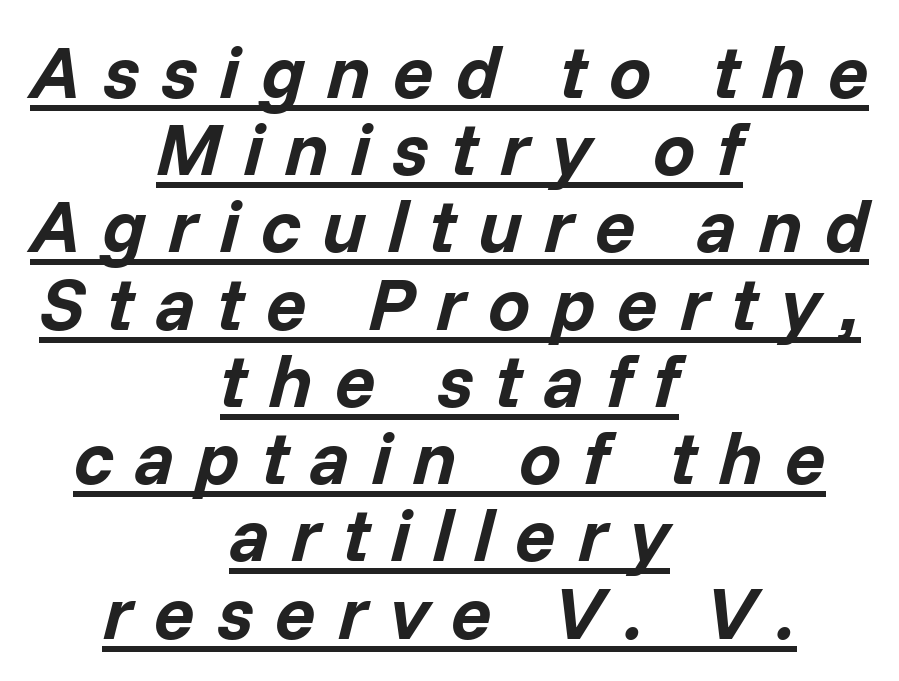
Q: Is the text bold? A: Yes.
Q: Is the text italic (slanted)? A: Yes, it leans right by about 14 degrees.
Q: Is the text underlined? A: Yes.
Q: How is the paragraph aligned? A: Centered.
Q: Is the spacing between letters normal or unusually wide? A: Unusually wide.
Q: Is the spacing between lines tight, normal or loose? A: Tight.
Q: Width (condensed, normal, or wide)? A: Normal.
Q: Stroke contrast? A: Low.
Q: x-height? A: Medium.
Q: Monospaced? A: No.
